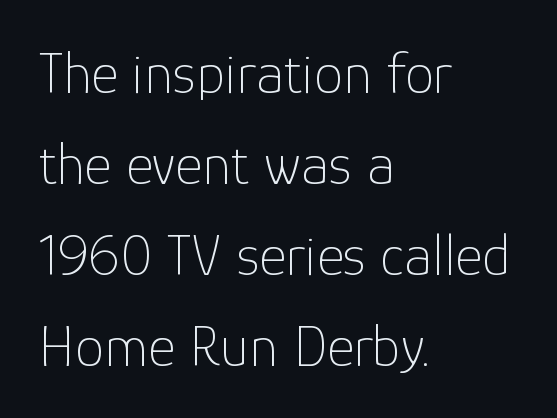
No italicization has been applied; the sample stays upright. Nothing sits at the stroke ends, so this counts as sans-serif. Visually the block forms a straight wall on the left and a jagged coastline on the right. Letters have the restrained weight of plain body copy at most. Looks like regular typesetting: each glyph gets only the width it needs. Unmarked baselines from the first word to the last.
